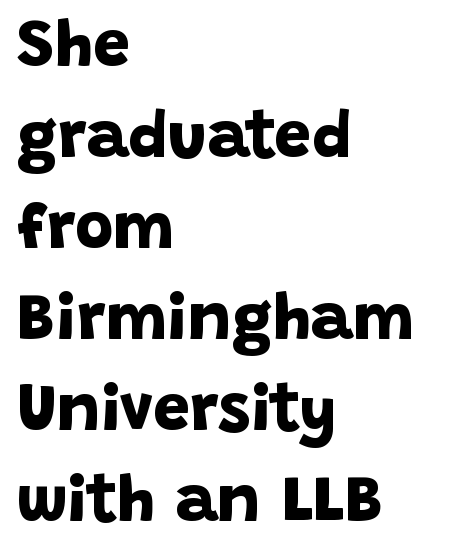
Q: Is the text bold? A: Yes.
Q: Is the typeface a serif or a sans-serif typeface? A: Sans-serif.
Q: Is the text underlined? A: No.
Q: How is the paragraph aligned? A: Left-aligned.
Q: Is the spacing between letters normal or unusually wide? A: Normal.
Q: Is the spacing between lines tight, normal or loose? A: Normal.
Q: Width (condensed, normal, or wide)? A: Normal.
Q: Stroke contrast? A: Low.
Q: x-height? A: Large.
Q: Monospaced? A: No.
